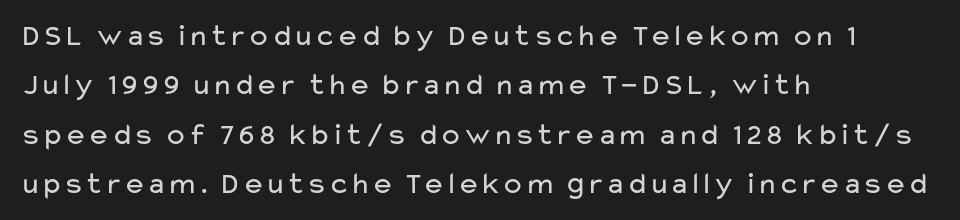
The strokes carry an ordinary text weight at most. The lines sit at an ordinary, default distance from one another. The area under the type is left untouched. The letters stand upright; this is a roman face. Tracking here is standard; glyphs follow each other at the usual distance. The rendering anchors every line to the left-hand side.
